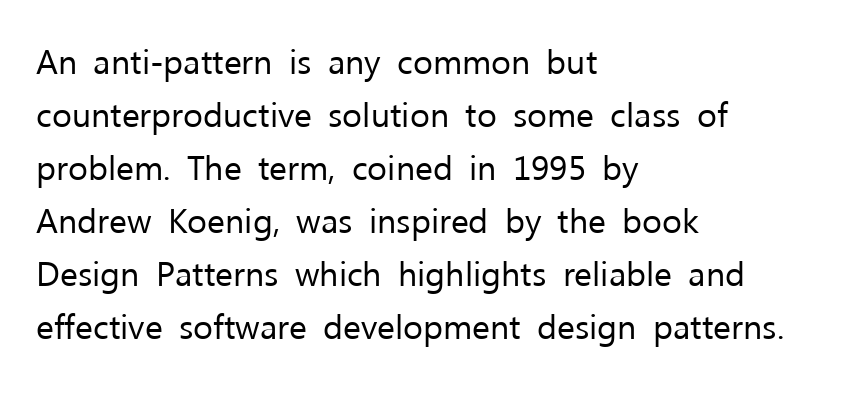
The image shows 34 px regular-weight sans-serif type, upright; set left-aligned, normal line spacing (1.56x), normal letter spacing, not underlined; low stroke contrast and a medium x-height.
